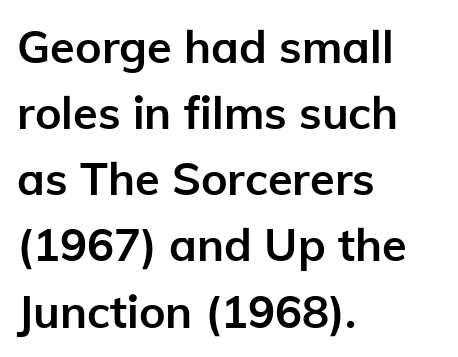
Q: Is the text bold? A: Yes.
Q: Is the text italic (slanted)? A: No, it is upright.
Q: Is the typeface a serif or a sans-serif typeface? A: Sans-serif.
Q: Is the text underlined? A: No.
Q: How is the paragraph aligned? A: Left-aligned.
Q: Is the spacing between letters normal or unusually wide? A: Normal.
Q: Is the spacing between lines tight, normal or loose? A: Normal.
Q: Width (condensed, normal, or wide)? A: Normal.
Q: Stroke contrast? A: Low.
Q: x-height? A: Medium.
Q: Monospaced? A: No.
